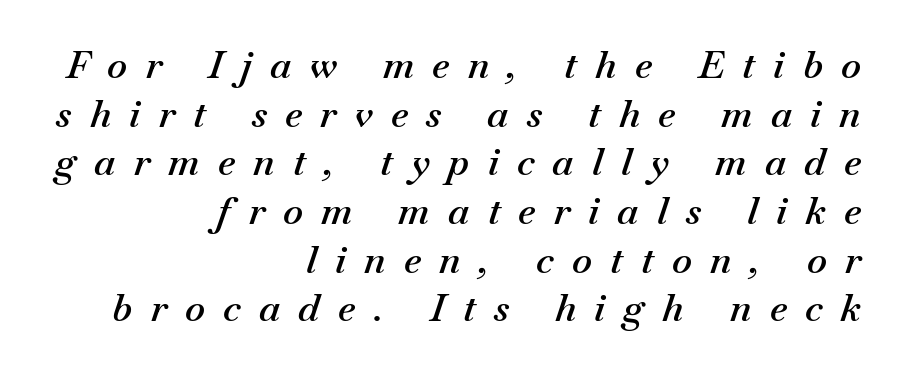
Q: Is the text bold? A: Semi-bold.
Q: Is the text italic (slanted)? A: Yes, it leans right by about 18 degrees.
Q: Is the text underlined? A: No.
Q: How is the paragraph aligned? A: Right-aligned.
Q: Is the spacing between letters normal or unusually wide? A: Unusually wide.
Q: Is the spacing between lines tight, normal or loose? A: Normal.
Q: Width (condensed, normal, or wide)? A: Normal.
Q: Stroke contrast? A: Medium.
Q: x-height? A: Small.
Q: Monospaced? A: No.
